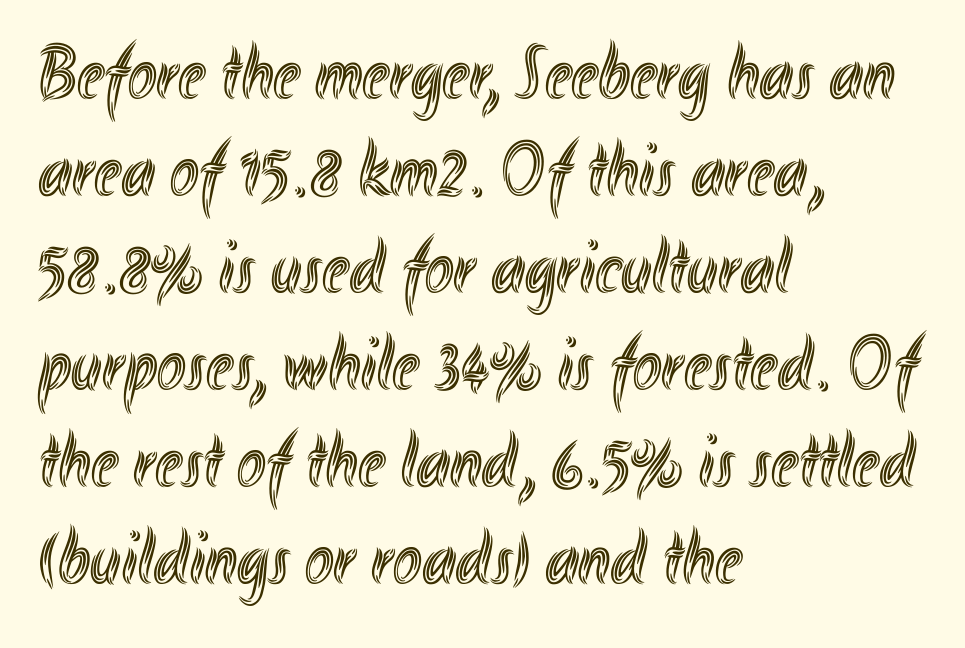
Does extra space separate the letters? No, they use regular spacing. Horizontally, the lines are justified to the leading edge only. Note the varied advance widths — an 'i' is clearly narrower than an 'm'. This block has exactly the height ordinary leading produces. Check the space under the baseline: it is left empty.
